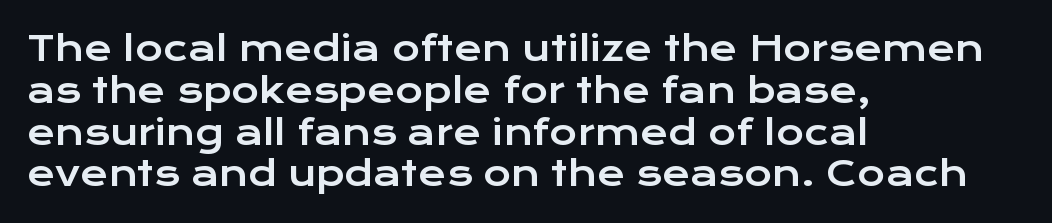
In CSS terms this would be text-align: left. The passage shown is not underscored anywhere. The face used here is rendered with its standard letterfit. The passage shown is typed in a proportional face where columns would drift.
